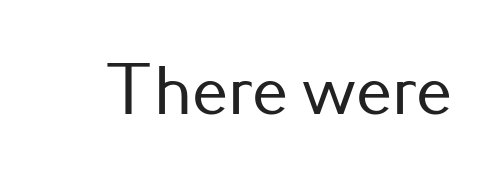
{"serif": "no", "italic": "no", "width": "normal", "stroke_contrast": "low", "x_height": "small", "monospaced": "no", "underline": "no", "letter_spacing": "normal", "letter_spacing_em": 0.0, "glyph_px": 72}
